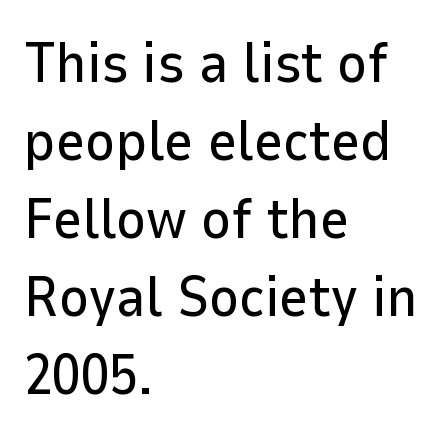
{"serif": "no", "italic": "no", "width": "normal", "stroke_contrast": "low", "x_height": "medium", "monospaced": "no", "underline": "no", "align": "left", "line_spacing": "normal", "line_spacing_ratio": 1.37, "letter_spacing": "normal", "letter_spacing_em": 0.0, "glyph_px": 57}
